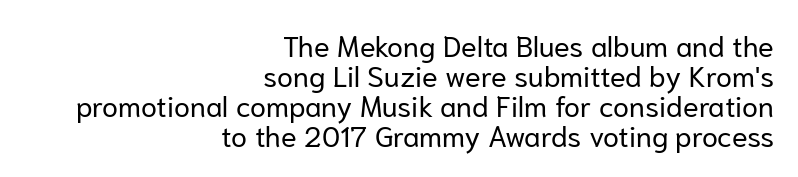
The image shows 29 px regular-weight sans-serif type, upright; set right-aligned, tight line spacing (1.03x), normal letter spacing, not underlined; low stroke contrast and a medium x-height.
